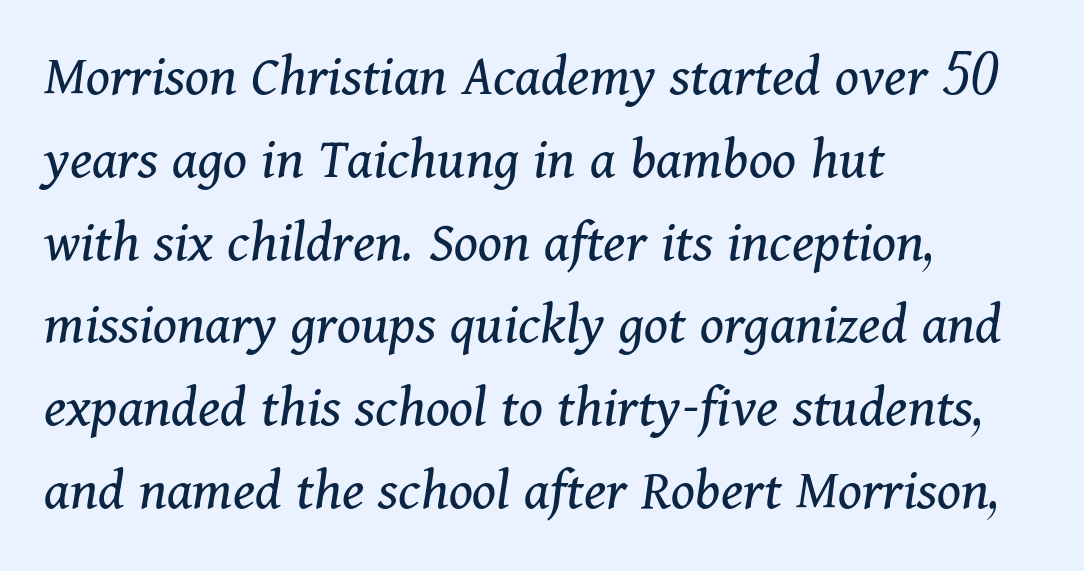
Does the lettering tilt? It does — this is italic. Letters have the restrained weight of plain body copy at most. Bare-footed words on every line. How are the letters spaced? Ordinarily, with no added tracking.
